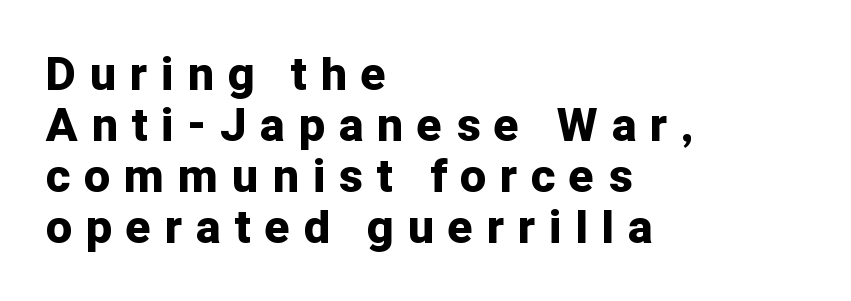
If you drew a ruler down the left edge, every line would touch it. Any mark beneath the type? The region is blank. Whoever set this chose condensed vertical rhythm over breathing room. A typesetter would mark this as roman, not italic.
